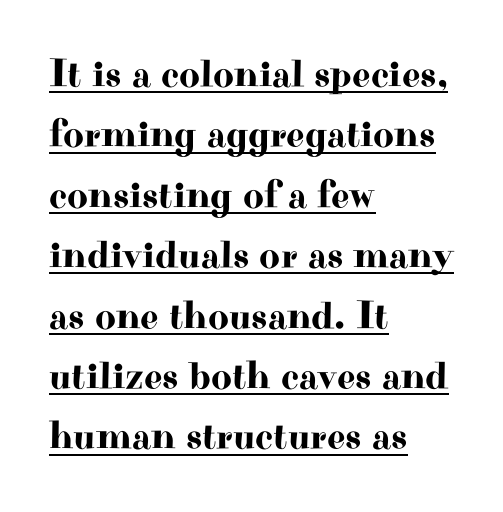
{"serif": "yes", "italic": "no", "width": "wide", "stroke_contrast": "high", "x_height": "small", "monospaced": "no", "underline": "yes", "align": "left", "line_spacing": "normal", "line_spacing_ratio": 1.51, "letter_spacing": "normal", "letter_spacing_em": 0.0, "glyph_px": 40}
